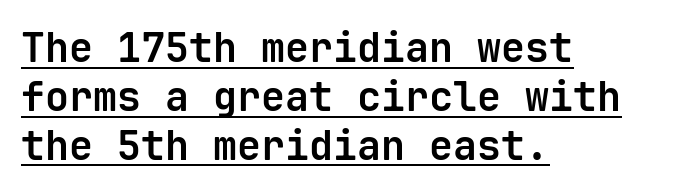
{"serif": "no", "italic": "no", "bold": "yes", "weight": "bold", "width": "normal", "stroke_contrast": "low", "x_height": "medium", "monospaced": "yes", "underline": "yes", "align": "left", "line_spacing_ratio": 1.22, "letter_spacing": "normal", "letter_spacing_em": 0.0, "glyph_px": 40}
